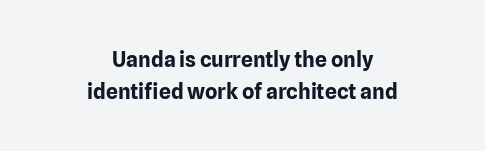
Every stem runs plumb, perpendicular to the baseline. Regular leading. Words float on clear page, feet unadorned. Which margin do the lines hug? Neither — every line sits in the middle. Between one letter and the next there's only the usual sliver of space.
